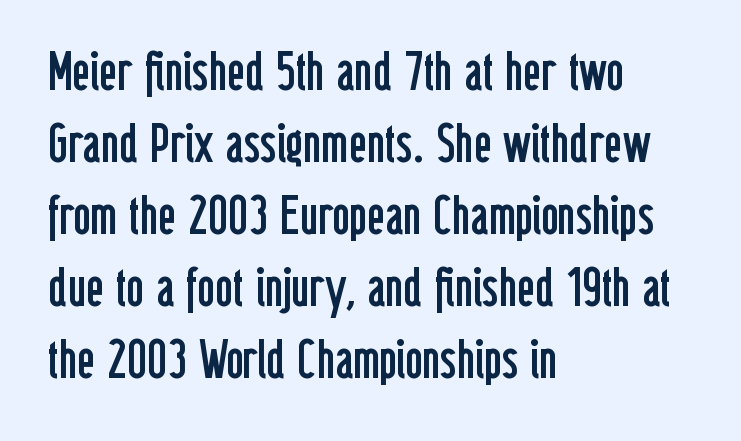
The image shows 55 px regular-weight, condensed sans-serif type, upright; set left-aligned, normal line spacing (1.31x), normal letter spacing, not underlined; low stroke contrast and a medium x-height.
